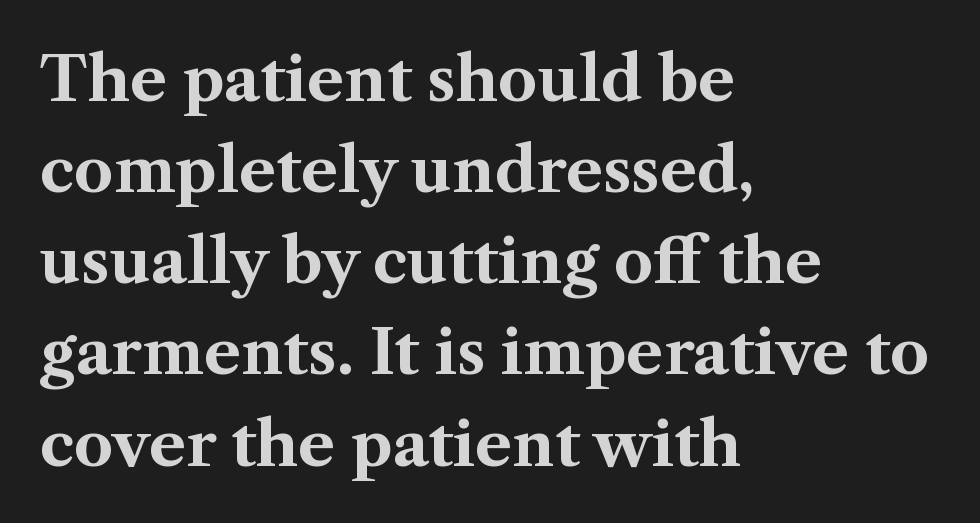
Q: Is the text bold? A: Yes.
Q: Is the text italic (slanted)? A: No, it is upright.
Q: Is the typeface a serif or a sans-serif typeface? A: Serif.
Q: Is the text underlined? A: No.
Q: How is the paragraph aligned? A: Left-aligned.
Q: Is the spacing between letters normal or unusually wide? A: Normal.
Q: Is the spacing between lines tight, normal or loose? A: Normal.
Q: Width (condensed, normal, or wide)? A: Normal.
Q: Stroke contrast? A: Medium.
Q: x-height? A: Medium.
Q: Monospaced? A: No.
